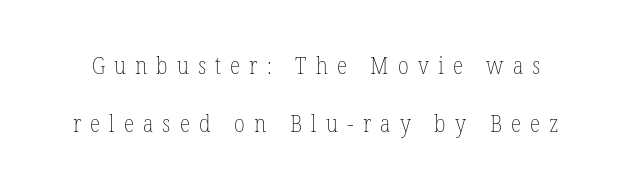
The line texture is sparse and dotted thanks to wide tracking. Style check: upright. Weight class: somewhere from thin through regular. Check the space under the baseline: it is left empty. Leading: increased.
